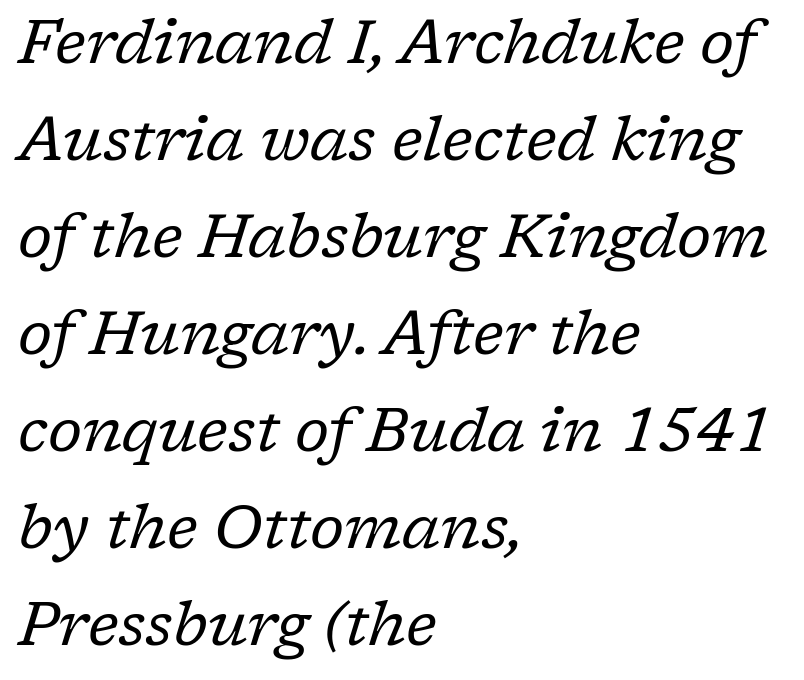
Q: Is the text bold? A: No.
Q: Is the text italic (slanted)? A: Yes, it leans right by about 17 degrees.
Q: Is the typeface a serif or a sans-serif typeface? A: Serif.
Q: Is the text underlined? A: No.
Q: How is the paragraph aligned? A: Left-aligned.
Q: Is the spacing between letters normal or unusually wide? A: Normal.
Q: Is the spacing between lines tight, normal or loose? A: Normal.
Q: Width (condensed, normal, or wide)? A: Normal.
Q: Stroke contrast? A: Low.
Q: x-height? A: Medium.
Q: Monospaced? A: No.
